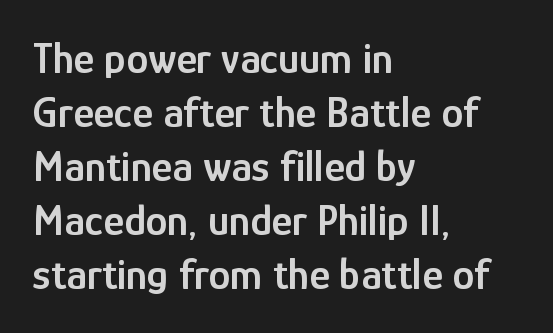
The image shows 44 px semibold, condensed sans-serif type, upright; set left-aligned, line spacing 1.23x, normal letter spacing, not underlined; low stroke contrast and a medium x-height.
